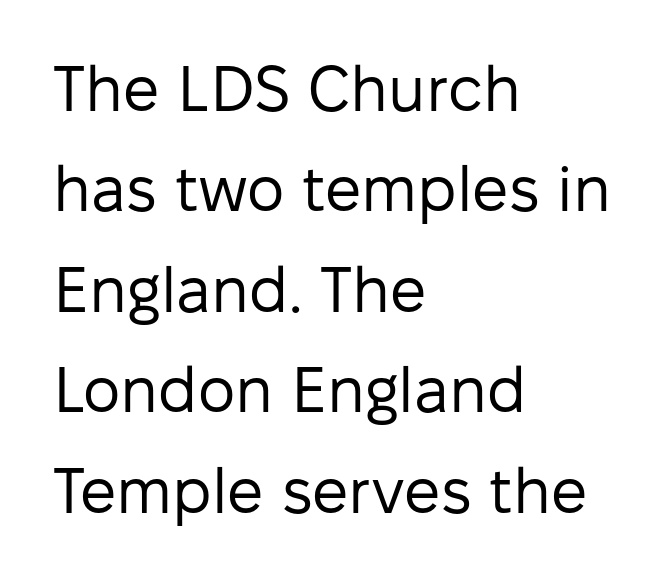
Q: Is the text bold? A: No.
Q: Is the text italic (slanted)? A: No, it is upright.
Q: Is the typeface a serif or a sans-serif typeface? A: Sans-serif.
Q: Is the text underlined? A: No.
Q: How is the paragraph aligned? A: Left-aligned.
Q: Is the spacing between letters normal or unusually wide? A: Normal.
Q: Is the spacing between lines tight, normal or loose? A: Normal.
Q: Width (condensed, normal, or wide)? A: Normal.
Q: Stroke contrast? A: Low.
Q: x-height? A: Medium.
Q: Monospaced? A: No.
